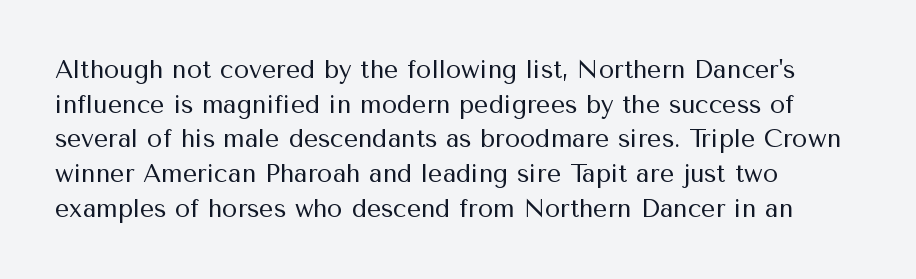
Q: Is the text bold? A: No.
Q: Is the text italic (slanted)? A: No, it is upright.
Q: Is the text underlined? A: No.
Q: How is the paragraph aligned? A: Left-aligned.
Q: Is the spacing between letters normal or unusually wide? A: Normal.
Q: Is the spacing between lines tight, normal or loose? A: Normal.
